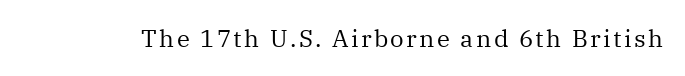
Only glyphs here, with clear space below each row. Posture: upright roman. The font is comparable to plain body text, perhaps lighter.
